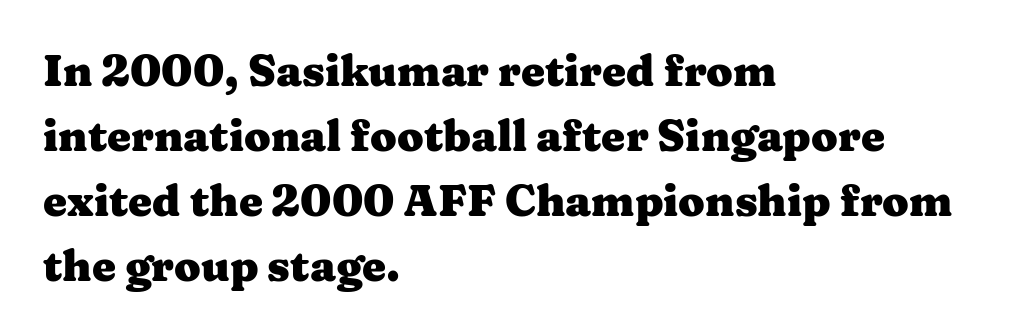
Q: Is the text bold? A: Yes.
Q: Is the text italic (slanted)? A: No, it is upright.
Q: Is the typeface a serif or a sans-serif typeface? A: Serif.
Q: Is the text underlined? A: No.
Q: How is the paragraph aligned? A: Left-aligned.
Q: Is the spacing between letters normal or unusually wide? A: Normal.
Q: Is the spacing between lines tight, normal or loose? A: Normal.
Q: Width (condensed, normal, or wide)? A: Wide.
Q: Stroke contrast? A: Medium.
Q: x-height? A: Medium.
Q: Monospaced? A: No.
